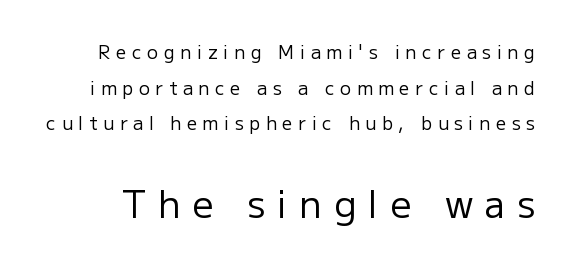
The image shows 37 px regular-weight sans-serif type, upright; set loose line spacing (1.98x), unusually wide letter spacing (+0.32 em), not underlined; the second (bottom) block is 2.06x larger; low stroke contrast and a medium x-height.
